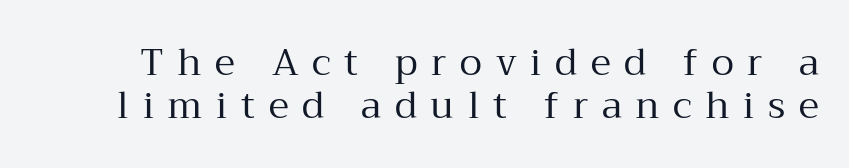
Q: Is the text bold? A: No.
Q: Is the text italic (slanted)? A: No, it is upright.
Q: Is the typeface a serif or a sans-serif typeface? A: Serif.
Q: Is the text underlined? A: No.
Q: Is the spacing between letters normal or unusually wide? A: Unusually wide.
Q: Is the spacing between lines tight, normal or loose? A: Tight.
Q: Width (condensed, normal, or wide)? A: Normal.
Q: Stroke contrast? A: Medium.
Q: x-height? A: Medium.
Q: Monospaced? A: No.
